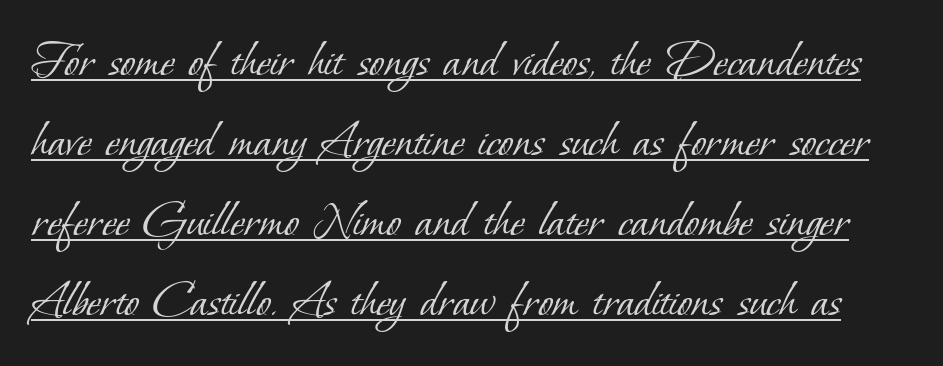
Q: Is the text bold? A: No.
Q: Is the typeface a serif or a sans-serif typeface? A: Serif.
Q: Is the text underlined? A: Yes.
Q: Is the spacing between letters normal or unusually wide? A: Normal.
Q: Is the spacing between lines tight, normal or loose? A: Normal.
Q: Width (condensed, normal, or wide)? A: Normal.
Q: Stroke contrast? A: Low.
Q: x-height? A: Small.
Q: Monospaced? A: No.
